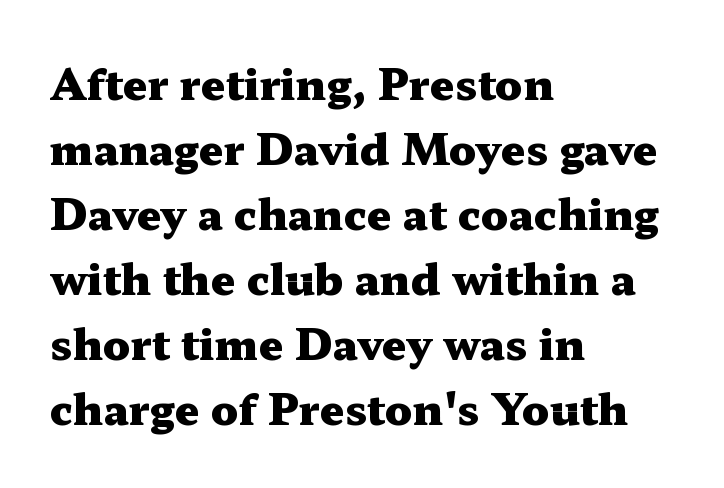
Q: Is the text bold? A: Yes.
Q: Is the text italic (slanted)? A: No, it is upright.
Q: Is the typeface a serif or a sans-serif typeface? A: Serif.
Q: Is the text underlined? A: No.
Q: How is the paragraph aligned? A: Left-aligned.
Q: Is the spacing between letters normal or unusually wide? A: Normal.
Q: Is the spacing between lines tight, normal or loose? A: Normal.
Q: Width (condensed, normal, or wide)? A: Wide.
Q: Stroke contrast? A: Medium.
Q: x-height? A: Medium.
Q: Monospaced? A: No.
